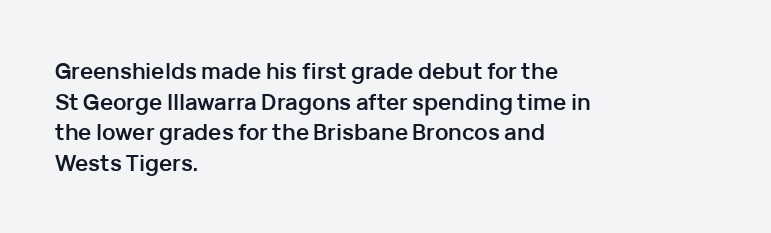
Q: Is the text bold? A: Yes.
Q: Is the text italic (slanted)? A: No, it is upright.
Q: Is the text underlined? A: No.
Q: How is the paragraph aligned? A: Left-aligned.
Q: Is the spacing between letters normal or unusually wide? A: Normal.
Q: Is the spacing between lines tight, normal or loose? A: Normal.
